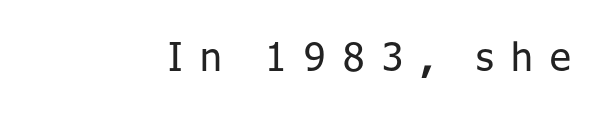
{"serif": "no", "italic": "no", "bold": "no", "weight": "regular", "width": "normal", "stroke_contrast": "low", "x_height": "medium", "monospaced": "no", "underline": "no", "letter_spacing": "wide", "letter_spacing_em": 0.45, "glyph_px": 39}
